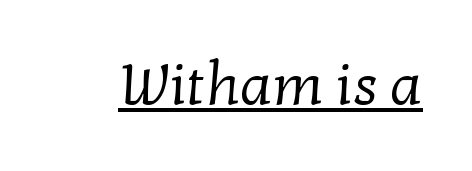
In terms of letterspacing, this is plain default setting. Quick note: underline on. No letter is thick-stroked: the sample isn't bold. I'd call this a serif setting — the letters wear small feet. Note the varied advance widths — an 'i' is clearly narrower than an 'm'.
